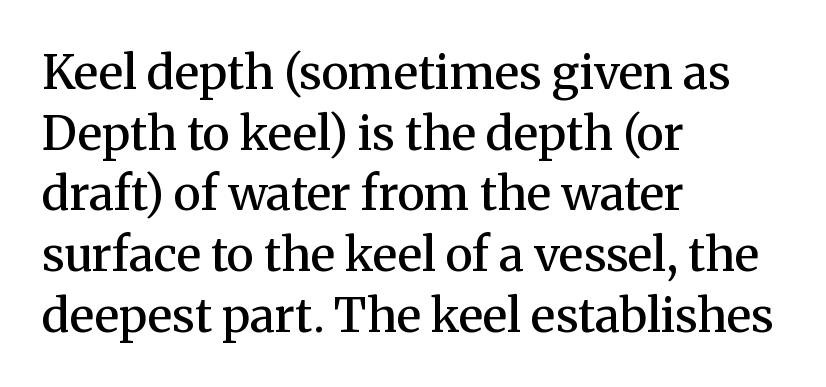
Q: Is the text bold? A: Semi-bold.
Q: Is the text italic (slanted)? A: No, it is upright.
Q: Is the typeface a serif or a sans-serif typeface? A: Serif.
Q: Is the text underlined? A: No.
Q: How is the paragraph aligned? A: Left-aligned.
Q: Is the spacing between letters normal or unusually wide? A: Normal.
Q: Is the spacing between lines tight, normal or loose? A: Normal.
Q: Width (condensed, normal, or wide)? A: Normal.
Q: Stroke contrast? A: Medium.
Q: x-height? A: Medium.
Q: Monospaced? A: No.
